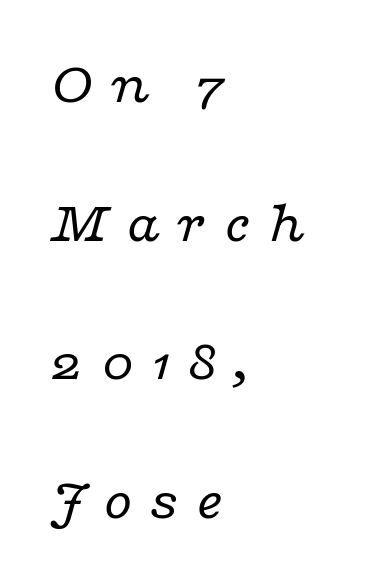
Varying glyph widths throughout — classic text-font behaviour. Notice how the stems are inclined rather than vertical — that's the hallmark of italics. Does the copy run flush right? No — it runs flush left. The baseline area is clear.
